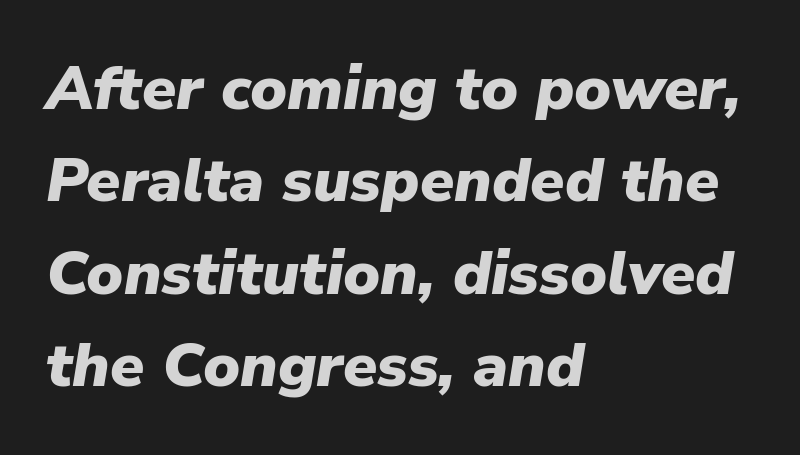
The image shows 62 px heavy type, italic (leaning right); set left-aligned, normal line spacing (1.49x), normal letter spacing, not underlined; low stroke contrast and a medium x-height.
